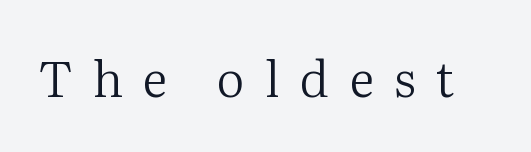
Q: Is the text bold? A: No.
Q: Is the text italic (slanted)? A: No, it is upright.
Q: Is the typeface a serif or a sans-serif typeface? A: Serif.
Q: Is the text underlined? A: No.
Q: Is the spacing between letters normal or unusually wide? A: Unusually wide.
Q: Width (condensed, normal, or wide)? A: Normal.
Q: Stroke contrast? A: Medium.
Q: x-height? A: Medium.
Q: Monospaced? A: No.
